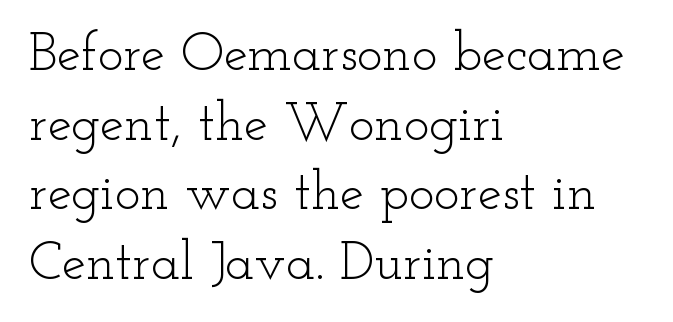
The image shows 54 px light, wide serif type, upright; set left-aligned, normal line spacing (1.29x), normal letter spacing, not underlined; low stroke contrast and a small x-height.
